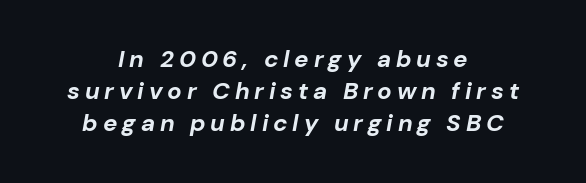
Q: Is the text bold? A: Yes.
Q: Is the text italic (slanted)? A: Yes, it leans right by about 10 degrees.
Q: Is the text underlined? A: No.
Q: How is the paragraph aligned? A: Centered.
Q: Is the spacing between letters normal or unusually wide? A: Unusually wide.
Q: Is the spacing between lines tight, normal or loose? A: Normal.
